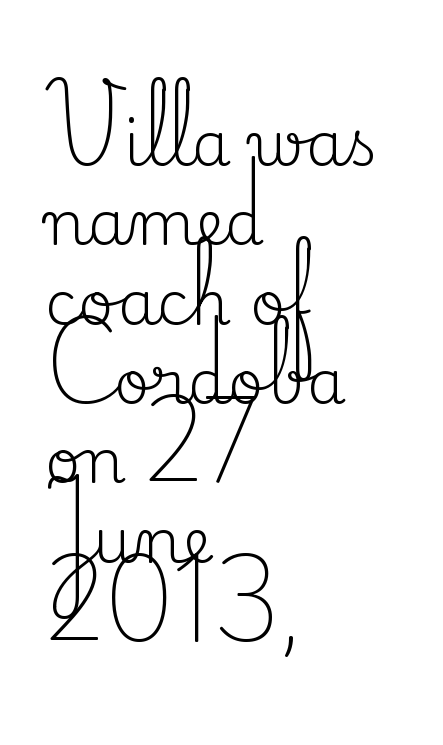
Q: Is the text bold? A: No.
Q: Is the text italic (slanted)? A: No, it is upright.
Q: Is the typeface a serif or a sans-serif typeface? A: Serif.
Q: Is the text underlined? A: No.
Q: How is the paragraph aligned? A: Left-aligned.
Q: Is the spacing between letters normal or unusually wide? A: Normal.
Q: Is the spacing between lines tight, normal or loose? A: Normal.
Q: Width (condensed, normal, or wide)? A: Normal.
Q: Stroke contrast? A: Medium.
Q: x-height? A: Small.
Q: Monospaced? A: No.
